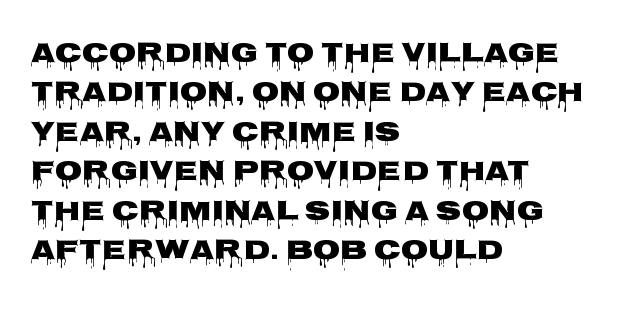
The image shows 28 px wide sans-serif type, upright; set left-aligned, normal line spacing (1.41x), normal letter spacing, not underlined; low stroke contrast and a large x-height.
